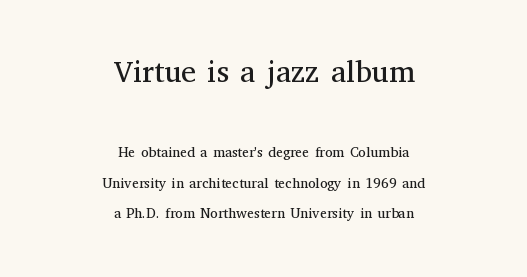
The image shows 30 px regular-weight serif type, upright; set centered, loose line spacing (2.18x), normal letter spacing, not underlined; the first (top) block is 2.14x larger; medium stroke contrast and a medium x-height.
